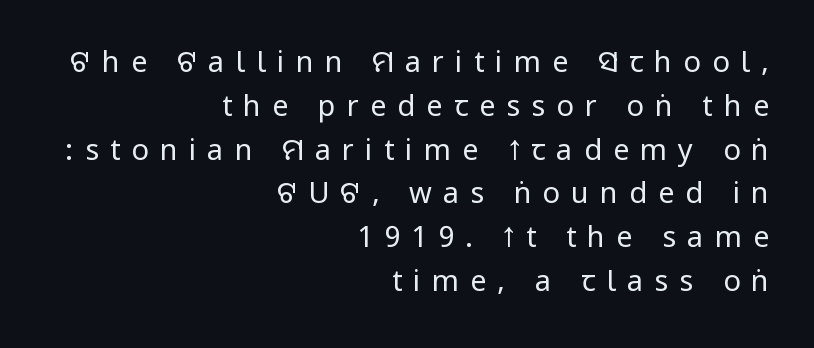
{"serif": "no", "italic": "no", "bold": "no", "weight": "regular", "width": "condensed", "stroke_contrast": "low", "underline": "no", "align": "right", "line_spacing": "normal", "line_spacing_ratio": 1.51, "letter_spacing": "wide", "letter_spacing_em": 0.38, "glyph_px": 29}
